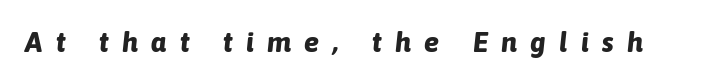
Q: Is the text bold? A: Yes.
Q: Is the text italic (slanted)? A: Yes, it leans right by about 6 degrees.
Q: Is the text underlined? A: No.
Q: Is the spacing between letters normal or unusually wide? A: Unusually wide.
Q: Width (condensed, normal, or wide)? A: Normal.
Q: Stroke contrast? A: Low.
Q: x-height? A: Medium.
Q: Monospaced? A: No.
